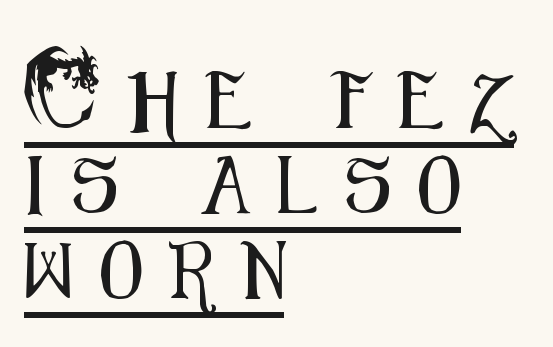
The image shows 57 px condensed sans-serif type, upright; set left-aligned, normal line spacing (1.49x), unusually wide letter spacing (+0.49 em), underlined; medium stroke contrast and a small x-height.
